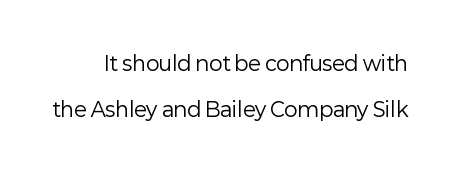
The specimen reads as upright at a glance. No word sits above an underline. In terms of leading, this rendering errs on the spacious side. The gaps between neighbouring characters are ordinary and unremarkable.
